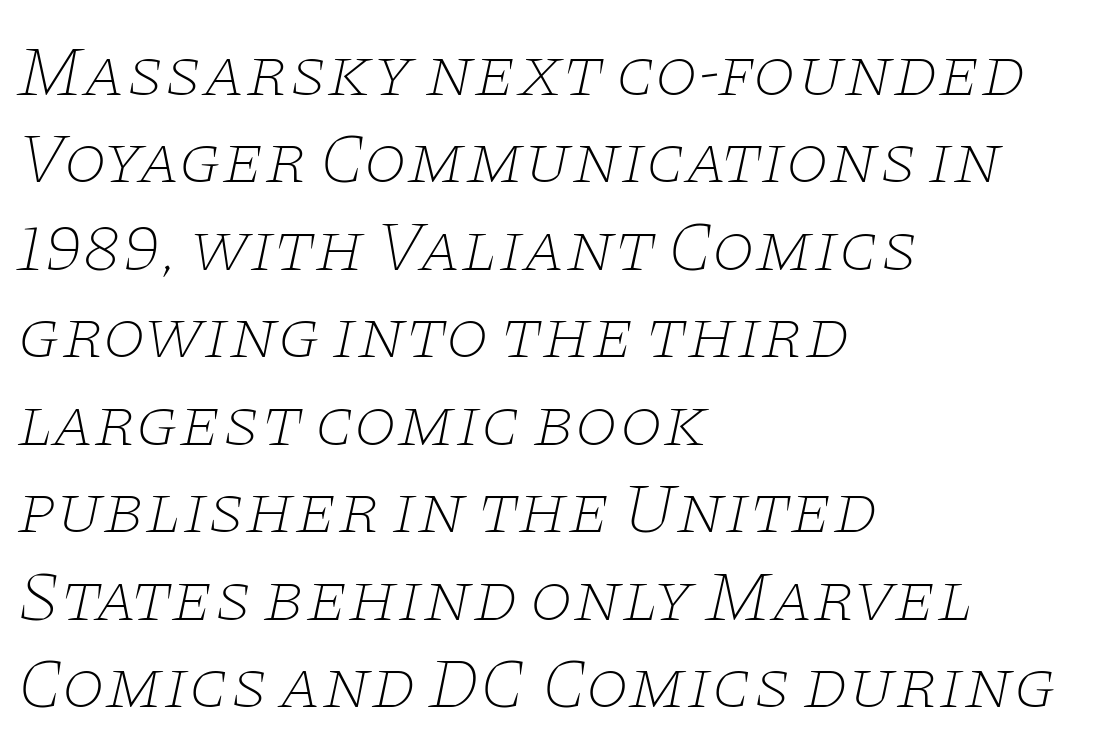
Small tapered or slab feet sit at the stroke ends, so this counts as serif. The typesetter chose a ragged-right arrangement here. These lines sit exactly where default settings would place them. The space directly below the letters is spotless.
